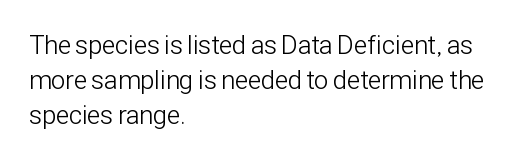
{"italic": "no", "bold": "no", "underline": "no", "align": "left", "line_spacing": "normal", "line_spacing_ratio": 1.34, "letter_spacing": "normal", "letter_spacing_em": 0.0, "glyph_px": 26}
